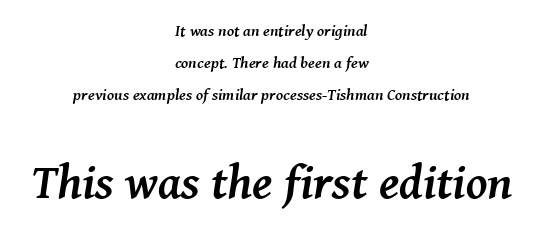
The image shows 48 px semibold serif type, italic (leaning right); set centered, loose line spacing (2.0x), normal letter spacing, not underlined; the second (bottom) block is 3.0x larger; medium stroke contrast and a medium x-height.
